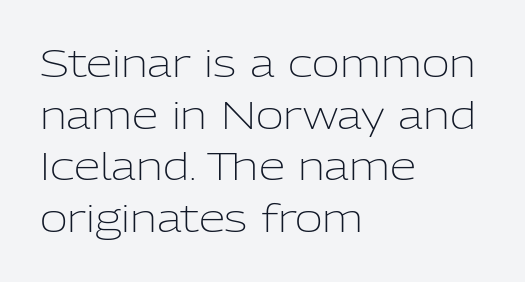
Q: Is the text bold? A: No.
Q: Is the text italic (slanted)? A: No, it is upright.
Q: Is the typeface a serif or a sans-serif typeface? A: Sans-serif.
Q: Is the text underlined? A: No.
Q: How is the paragraph aligned? A: Left-aligned.
Q: Is the spacing between letters normal or unusually wide? A: Normal.
Q: Is the spacing between lines tight, normal or loose? A: Normal.
Q: Width (condensed, normal, or wide)? A: Normal.
Q: Stroke contrast? A: Low.
Q: x-height? A: Medium.
Q: Monospaced? A: No.
